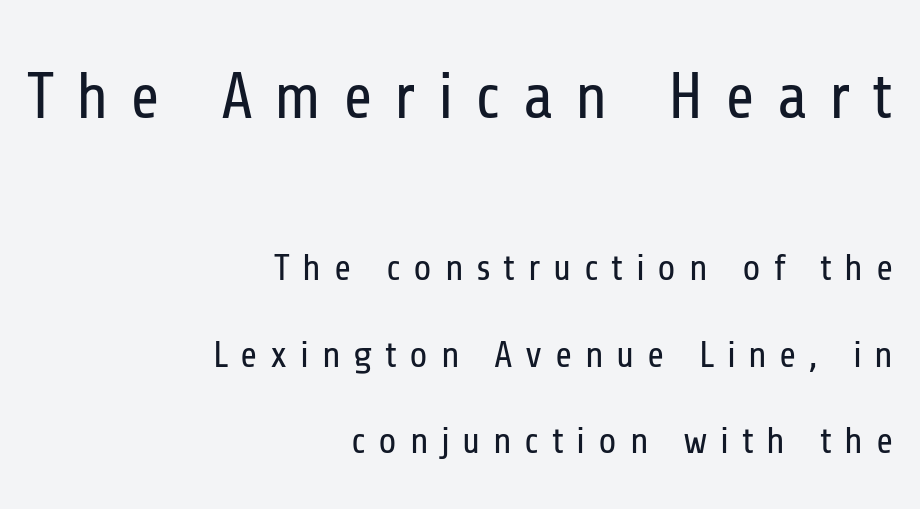
{"serif": "no", "italic": "no", "bold": "no", "weight": "regular", "width": "condensed", "stroke_contrast": "low", "x_height": "medium", "monospaced": "no", "underline": "no", "align": "right", "line_spacing": "loose", "line_spacing_ratio": 2.33, "letter_spacing": "wide", "letter_spacing_em": 0.34, "larger_block": "first", "size_ratio": 1.73, "glyph_px": 64}
